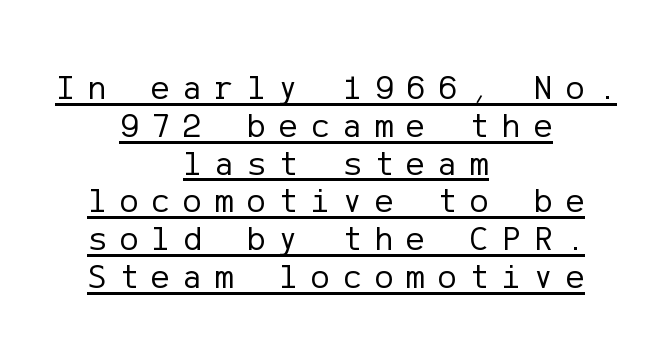
Q: Is the text bold? A: No.
Q: Is the text italic (slanted)? A: No, it is upright.
Q: Is the typeface a serif or a sans-serif typeface? A: Sans-serif.
Q: Is the text underlined? A: Yes.
Q: How is the paragraph aligned? A: Centered.
Q: Is the spacing between letters normal or unusually wide? A: Unusually wide.
Q: Is the spacing between lines tight, normal or loose? A: Tight.
Q: Width (condensed, normal, or wide)? A: Normal.
Q: Stroke contrast? A: Low.
Q: x-height? A: Medium.
